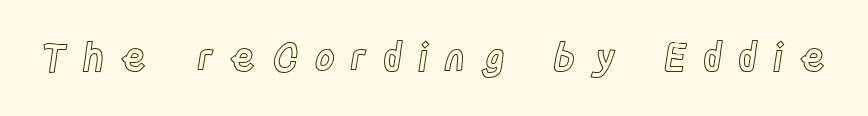
The words here are not underlined. Someone cranked the tracking dial way up on this one. The rendering uses natural spacing where letterforms have individual widths.
